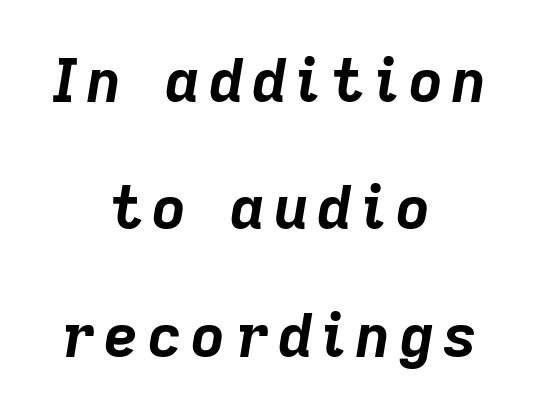
{"italic": "yes", "lean": "right", "slant_degrees": 9, "bold": "yes", "weight": "bold", "width": "normal", "stroke_contrast": "low", "x_height": "medium", "monospaced": "no", "underline": "no", "align": "center", "line_spacing": "loose", "line_spacing_ratio": 2.16, "glyph_px": 59}
